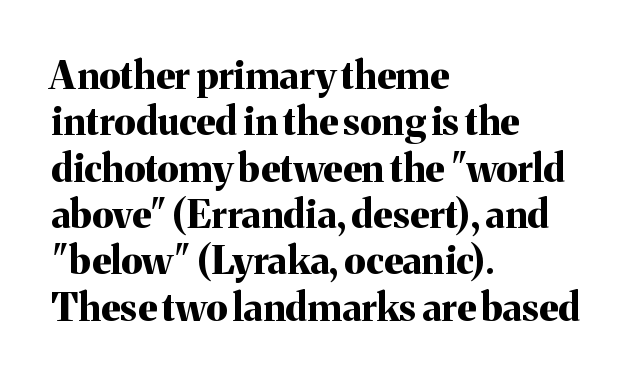
{"serif": "yes", "italic": "no", "bold": "yes", "weight": "bold", "width": "normal", "stroke_contrast": "medium", "x_height": "medium", "monospaced": "no", "underline": "no", "align": "left", "line_spacing_ratio": 1.22, "letter_spacing": "normal", "letter_spacing_em": 0.0, "glyph_px": 38}
